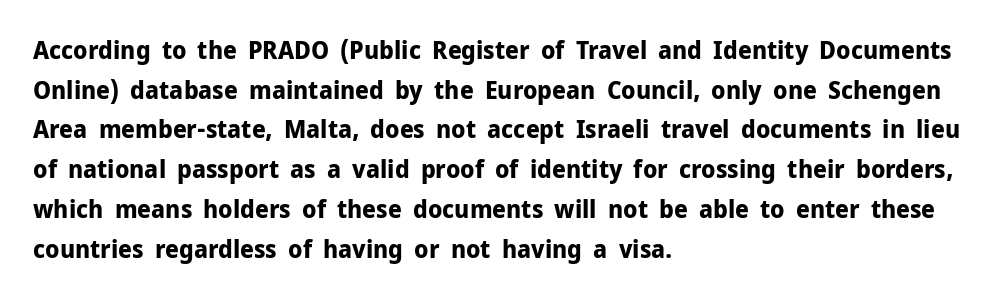
Q: Is the text bold? A: Yes.
Q: Is the text italic (slanted)? A: No, it is upright.
Q: Is the text underlined? A: No.
Q: How is the paragraph aligned? A: Left-aligned.
Q: Is the spacing between letters normal or unusually wide? A: Normal.
Q: Is the spacing between lines tight, normal or loose? A: Normal.
